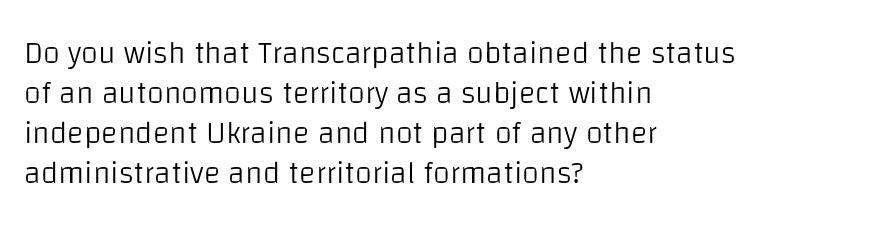
{"serif": "no", "italic": "no", "bold": "no", "weight": "light", "width": "normal", "stroke_contrast": "low", "x_height": "large", "monospaced": "no", "underline": "no", "align": "left", "line_spacing": "normal", "line_spacing_ratio": 1.29, "letter_spacing": "normal", "letter_spacing_em": 0.0, "glyph_px": 31}
